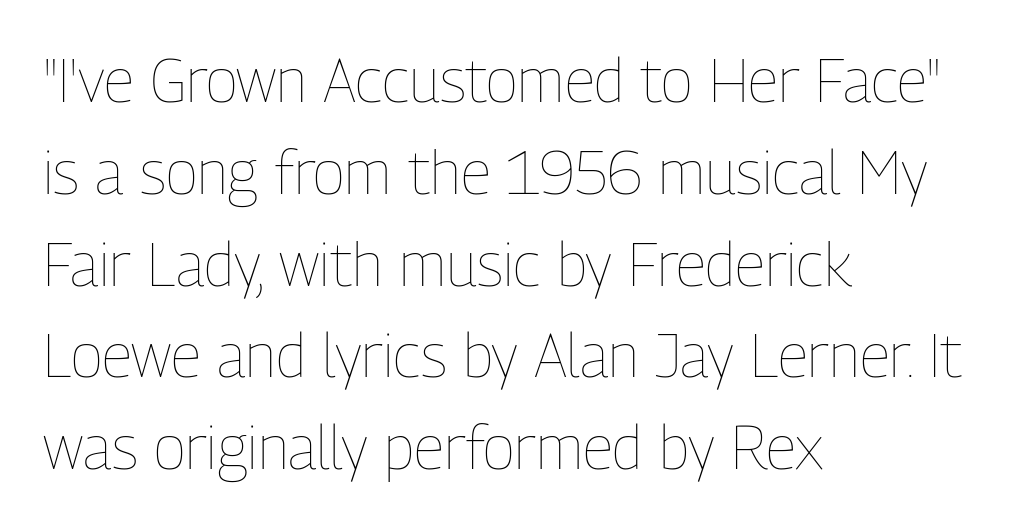
Is the type heavy? It reads as light-to-regular instead. Students, note that the glyphs here touch the page at normal intervals. Reading down the column, the eye jumps a familiar distance to each next line. Nope, not italic — everything's standing straight. Reading down the block, your eye returns to a fixed left position each line.
